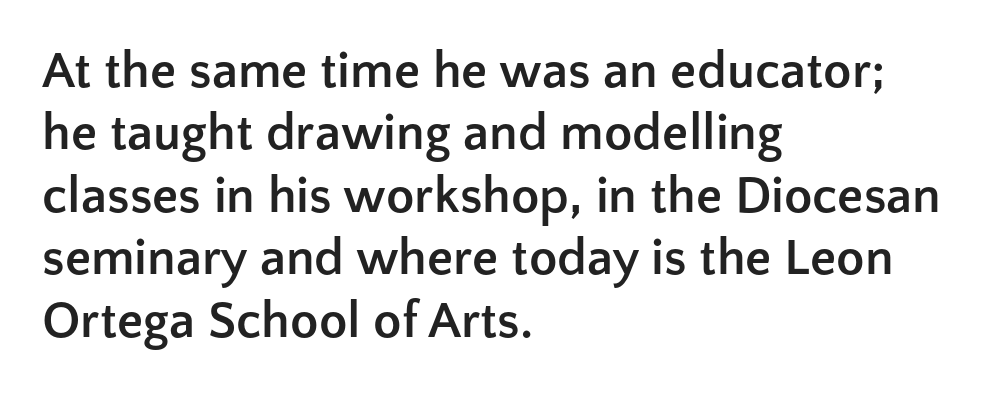
Q: Is the text bold? A: Yes.
Q: Is the text italic (slanted)? A: No, it is upright.
Q: Is the typeface a serif or a sans-serif typeface? A: Sans-serif.
Q: Is the text underlined? A: No.
Q: How is the paragraph aligned? A: Left-aligned.
Q: Is the spacing between letters normal or unusually wide? A: Normal.
Q: Width (condensed, normal, or wide)? A: Normal.
Q: Stroke contrast? A: Low.
Q: x-height? A: Medium.
Q: Monospaced? A: No.
